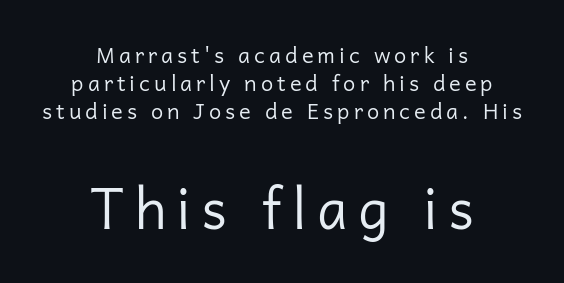
Q: Is the text bold? A: No.
Q: Is the text italic (slanted)? A: No, it is upright.
Q: Is the typeface a serif or a sans-serif typeface? A: Sans-serif.
Q: Is the text underlined? A: No.
Q: How is the paragraph aligned? A: Centered.
Q: Is the spacing between lines tight, normal or loose? A: Normal.
Q: Which block of text is set in a larger size, the first (top) or the second (bottom)? A: The second (bottom) one.
Q: Width (condensed, normal, or wide)? A: Normal.
Q: Stroke contrast? A: Low.
Q: x-height? A: Medium.
Q: Monospaced? A: No.
